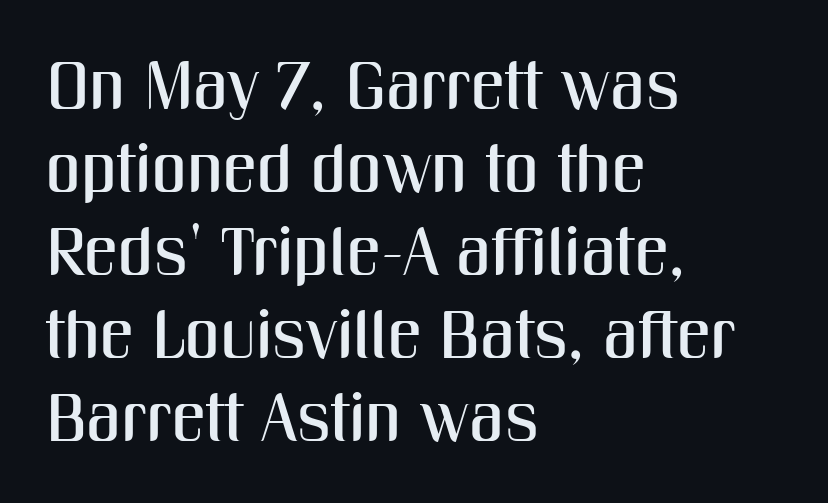
This sample has the flowing, uneven cadence of proportional lettering. Alignment: flush left. Descenders hang freely into open space. Style check: upright.
